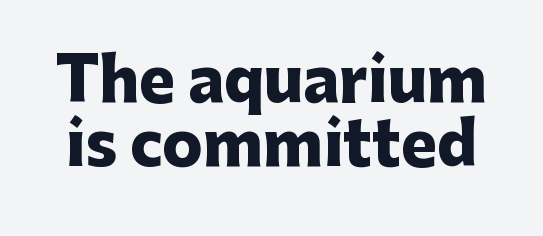
{"serif": "no", "italic": "no", "bold": "yes", "weight": "heavy", "width": "normal", "stroke_contrast": "low", "x_height": "medium", "monospaced": "no", "underline": "no", "line_spacing": "tight", "line_spacing_ratio": 1.06, "letter_spacing": "normal", "letter_spacing_em": 0.0, "glyph_px": 60}
